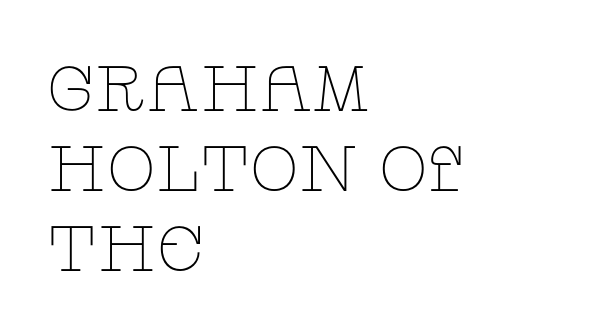
Q: Is the text bold? A: No.
Q: Is the text italic (slanted)? A: No, it is upright.
Q: Is the typeface a serif or a sans-serif typeface? A: Serif.
Q: Is the text underlined? A: No.
Q: How is the paragraph aligned? A: Left-aligned.
Q: Is the spacing between letters normal or unusually wide? A: Normal.
Q: Is the spacing between lines tight, normal or loose? A: Normal.
Q: Width (condensed, normal, or wide)? A: Wide.
Q: Stroke contrast? A: Low.
Q: x-height? A: Large.
Q: Monospaced? A: No.
